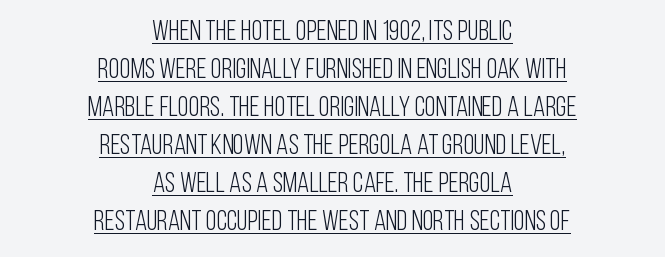
The image shows 28 px light, condensed sans-serif type, upright; set centered, normal line spacing (1.36x), normal letter spacing, underlined; low stroke contrast and a large x-height.
